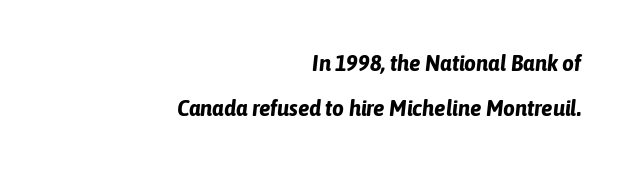
The image shows 23 px bold type, italic (leaning right); set right-aligned, loose line spacing (1.97x), normal letter spacing, not underlined.
